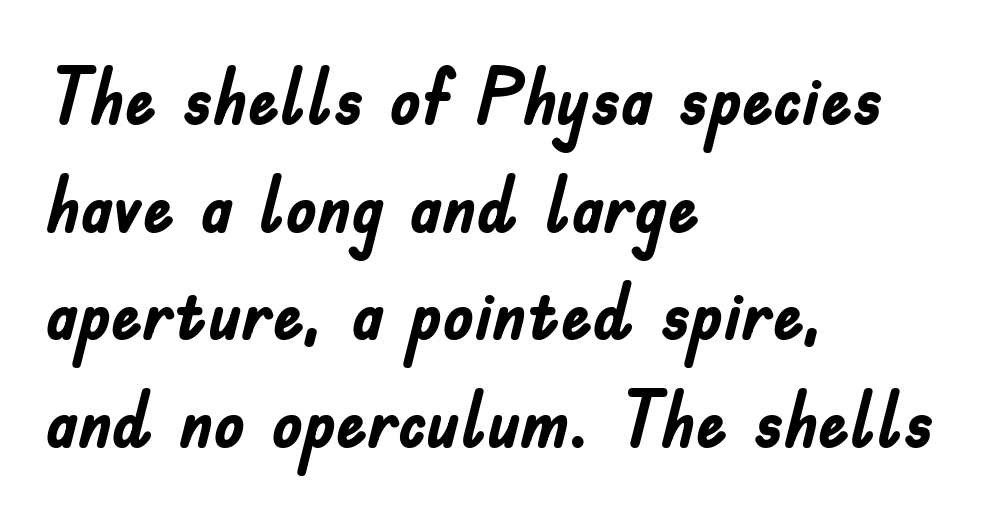
Q: Is the text bold? A: Yes.
Q: Is the text italic (slanted)? A: Yes.
Q: Is the typeface a serif or a sans-serif typeface? A: Sans-serif.
Q: Is the text underlined? A: No.
Q: How is the paragraph aligned? A: Left-aligned.
Q: Is the spacing between letters normal or unusually wide? A: Normal.
Q: Is the spacing between lines tight, normal or loose? A: Normal.
Q: Width (condensed, normal, or wide)? A: Condensed.
Q: Stroke contrast? A: Low.
Q: x-height? A: Small.
Q: Monospaced? A: No.
